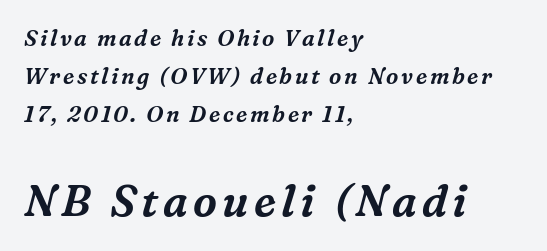
Q: Is the text italic (slanted)? A: Yes, it leans right by about 16 degrees.
Q: Is the typeface a serif or a sans-serif typeface? A: Serif.
Q: Is the text underlined? A: No.
Q: How is the paragraph aligned? A: Left-aligned.
Q: Which block of text is set in a larger size, the first (top) or the second (bottom)? A: The second (bottom) one.
Q: Width (condensed, normal, or wide)? A: Normal.
Q: Stroke contrast? A: Medium.
Q: x-height? A: Medium.
Q: Monospaced? A: No.
